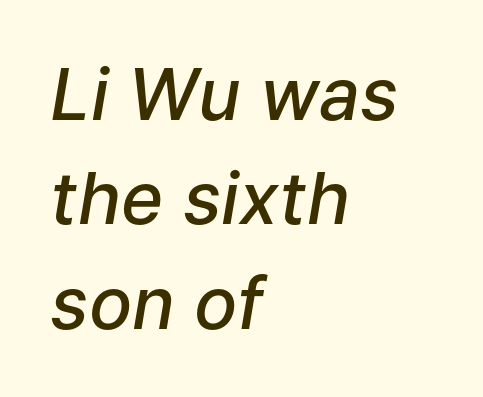
These lines are rendered in a variable-pitch font. Looking at the ascenders, they clearly lean. This block has exactly the height ordinary leading produces. Which margin do the lines hug? The left one — the right edge is uneven. The strokes are fattened partway — semibold, not bold. The rendering keeps characters at their native spacing.
